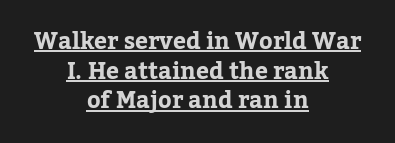
{"italic": "no", "underline": "yes", "align": "center", "line_spacing": "normal", "line_spacing_ratio": 1.29, "letter_spacing": "normal", "letter_spacing_em": 0.0, "glyph_px": 23}
